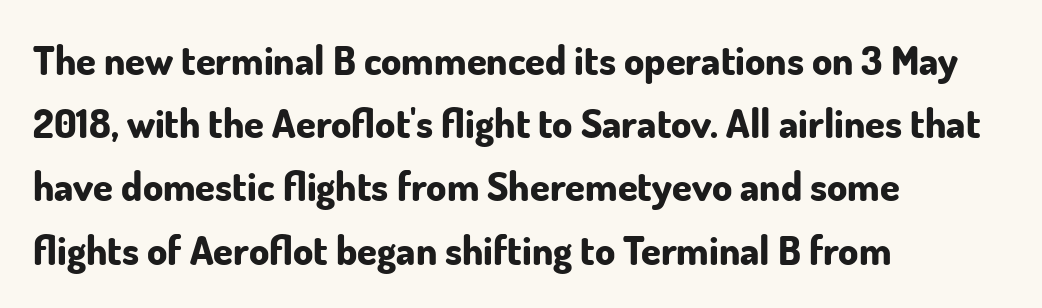
No feet cap the strokes, marking this as sans-serif type. How would I describe the line gaps? Plain and ordinary. Teacher's note: observe the even left margin — that is flush-left alignment. On the weight axis this lands at bold, roughly 700. Look at the tracking — it's just the regular setting, nothing added. Nope, not italic — everything's standing straight.
